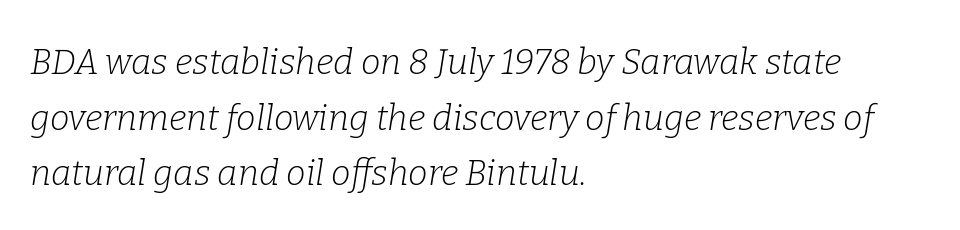
Notice how the stems are inclined rather than vertical — that's the hallmark of italics. There is no visible air inserted between adjacent glyphs. Stem width sits at or under what a default text font uses. Here the designer chose a conventional face with non-uniform glyph widths. Teacher's note: observe the even left margin — that is flush-left alignment. The vertical gap from one line to the next is medium.
